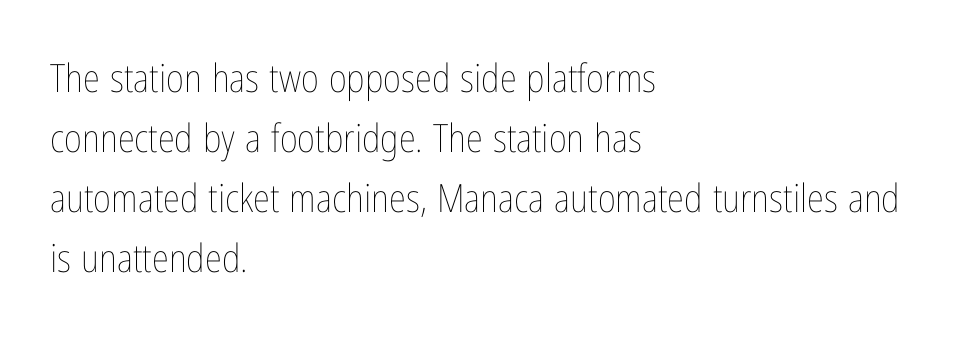
Q: Is the text bold? A: No.
Q: Is the text italic (slanted)? A: No, it is upright.
Q: Is the text underlined? A: No.
Q: How is the paragraph aligned? A: Left-aligned.
Q: Is the spacing between letters normal or unusually wide? A: Normal.
Q: Is the spacing between lines tight, normal or loose? A: Normal.
Q: Width (condensed, normal, or wide)? A: Condensed.
Q: Stroke contrast? A: Low.
Q: x-height? A: Medium.
Q: Monospaced? A: No.
